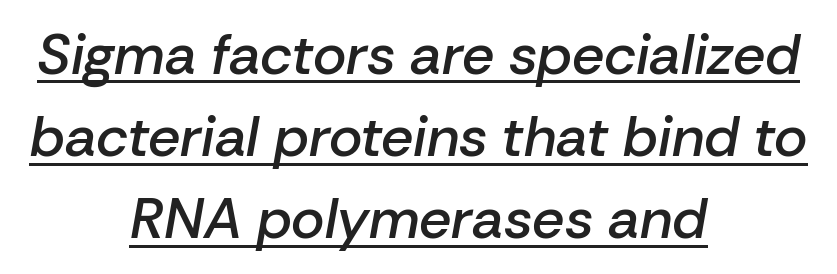
The image shows 57 px semibold type, italic (leaning right); set centered, normal line spacing (1.44x), normal letter spacing, underlined; low stroke contrast and a medium x-height.
